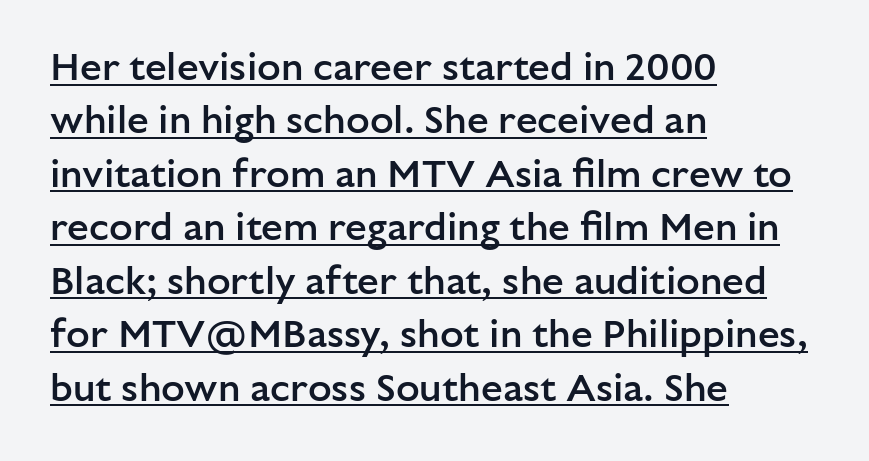
Q: Is the text bold? A: Semi-bold.
Q: Is the text italic (slanted)? A: No, it is upright.
Q: Is the typeface a serif or a sans-serif typeface? A: Sans-serif.
Q: Is the text underlined? A: Yes.
Q: How is the paragraph aligned? A: Left-aligned.
Q: Is the spacing between letters normal or unusually wide? A: Normal.
Q: Is the spacing between lines tight, normal or loose? A: Normal.
Q: Width (condensed, normal, or wide)? A: Normal.
Q: Stroke contrast? A: Low.
Q: x-height? A: Medium.
Q: Monospaced? A: No.
